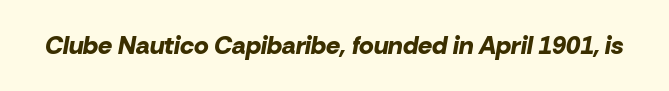
The image shows 25 px bold type, italic (leaning right); set normal letter spacing, not underlined.
